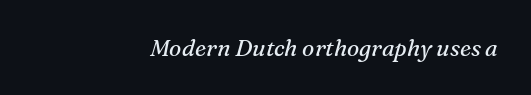
Has an underline been added? It has not. Vertical stems look standard width or narrower in stroke. Look at the tracking — it's just the regular setting, nothing added. The letters are slanted; this is an italic face. The compositor pushed each line to the right boundary.
